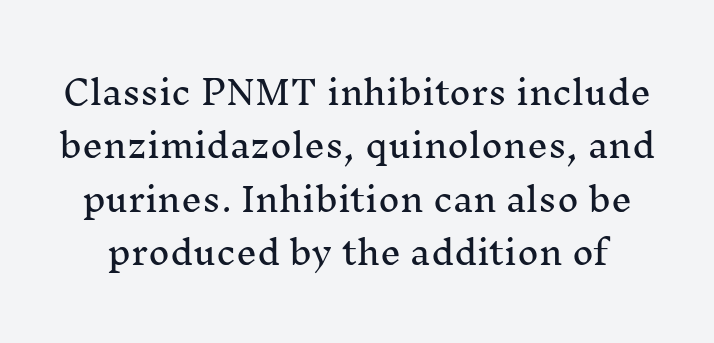
Q: Is the text italic (slanted)? A: No, it is upright.
Q: Is the typeface a serif or a sans-serif typeface? A: Serif.
Q: Is the text underlined? A: No.
Q: Is the spacing between letters normal or unusually wide? A: Normal.
Q: Is the spacing between lines tight, normal or loose? A: Normal.
Q: Width (condensed, normal, or wide)? A: Normal.
Q: Stroke contrast? A: Medium.
Q: x-height? A: Medium.
Q: Monospaced? A: No.
